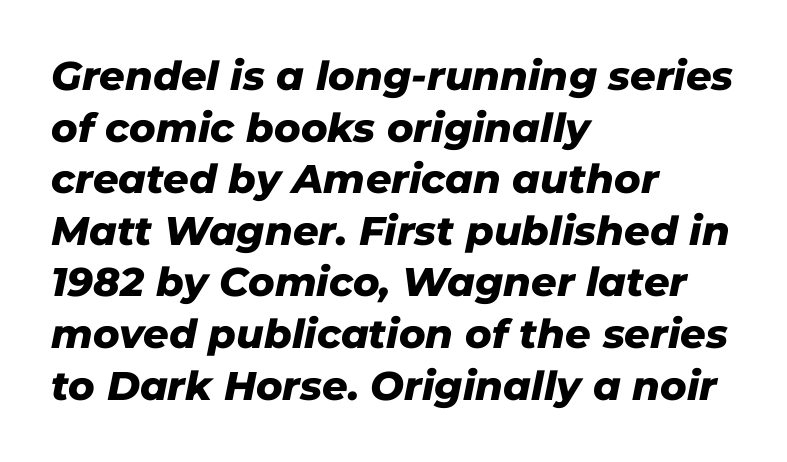
Default kerning and tracking; the words read as compact shapes. Descenders hang freely into open space. Every row of glyphs begins at an identical x-position on the left. A typesetter would call this proportional, since set widths differ per character. Emphasis-style slanted type is in use.
